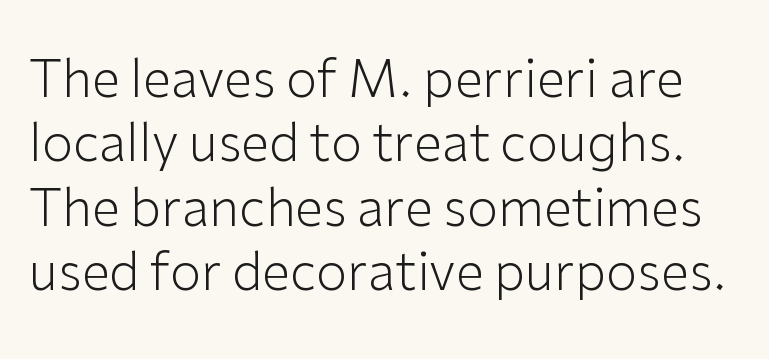
Unmarked baselines from the first word to the last. Each letter's strokes conclude bluntly, with no projecting serifs. Rendered with straight, roman letterforms. The rendering uses natural spacing where letterforms have individual widths. Line spacing here is normal.
